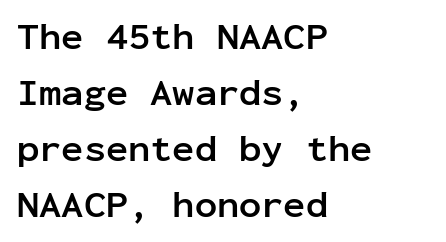
Does the type have serifs? No, each stem ends abruptly. Bold? Absolutely — the strokes are thick and heavy. The lettering holds an erect, upright posture throughout. The space beneath each line is pristine and unruled. Teacher's note: observe the even left margin — that is flush-left alignment.
